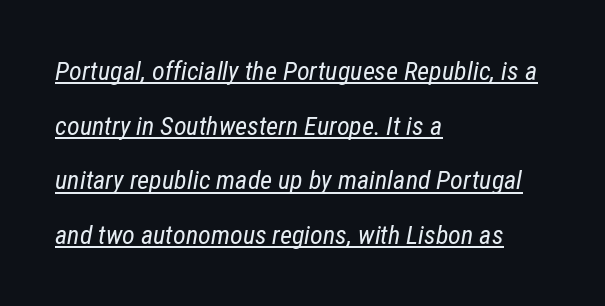
There is no visible air inserted between adjacent glyphs. This rendering features underlined lettering. The rag falls on the right side of this text block. Students, observe: this is what heavily led, spacious text looks like. Each stroke keeps to a modest, everyday thickness or less. This sample uses an oblique cut, with every glyph tilted off the vertical.
